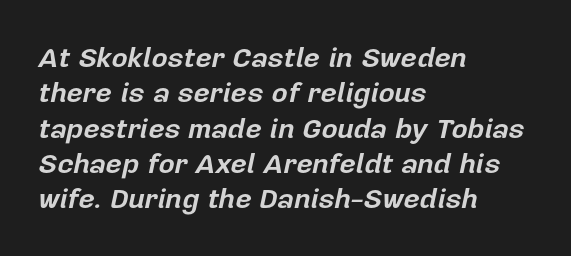
The image shows 28 px bold type, italic (leaning right); set left-aligned, normal line spacing (1.26x), normal letter spacing, not underlined; low stroke contrast and a medium x-height.
